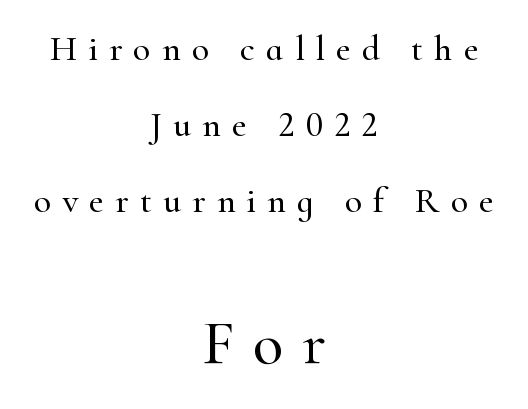
Spacing verdict: proportional, widths tailored to each character. Teacher's note: observe the equal gaps on both sides — that is centered alignment. Quick note: underline off. Does the bottom block carry the larger type? Yes, it does.
